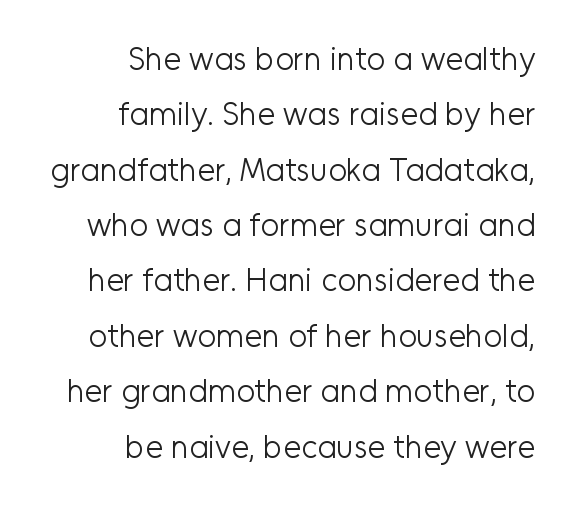
The face looks like a standard text weight, possibly lighter. Each row of text sits above clean, open space. Leftover space on each line is placed entirely before the opening word. Designer's note — italics off, roman on. Font category for this specimen: sans-serif.
